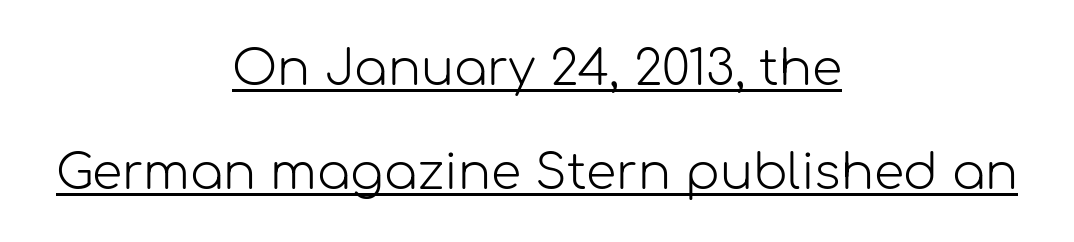
{"serif": "no", "italic": "no", "bold": "no", "weight": "light", "width": "normal", "stroke_contrast": "low", "x_height": "medium", "monospaced": "no", "underline": "yes", "align": "center", "line_spacing": "loose", "line_spacing_ratio": 2.12, "letter_spacing": "normal", "letter_spacing_em": 0.0, "glyph_px": 49}
